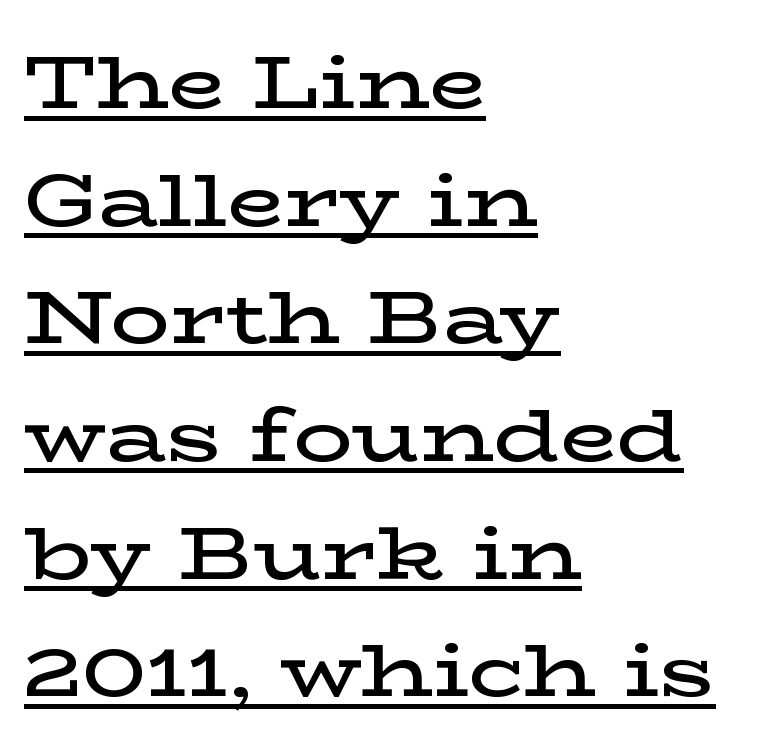
The type sits square on the baseline with zero lean. Is this a sans? No — the strokes have serifs. Does a line run under the words? Yes, clearly. The type is set solid horizontally, with unmodified tracking. Left-aligned paragraph, ragged on the right. A typesetter would call this proportional, since set widths differ per character.
